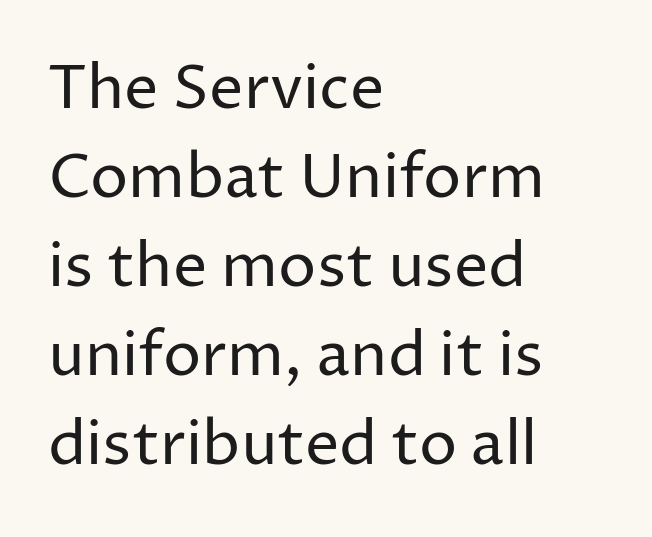
{"serif": "no", "italic": "no", "bold": "no", "weight": "regular", "width": "normal", "stroke_contrast": "low", "x_height": "medium", "monospaced": "no", "underline": "no", "align": "left", "line_spacing": "normal", "line_spacing_ratio": 1.46, "letter_spacing": "normal", "letter_spacing_em": 0.0, "glyph_px": 61}
